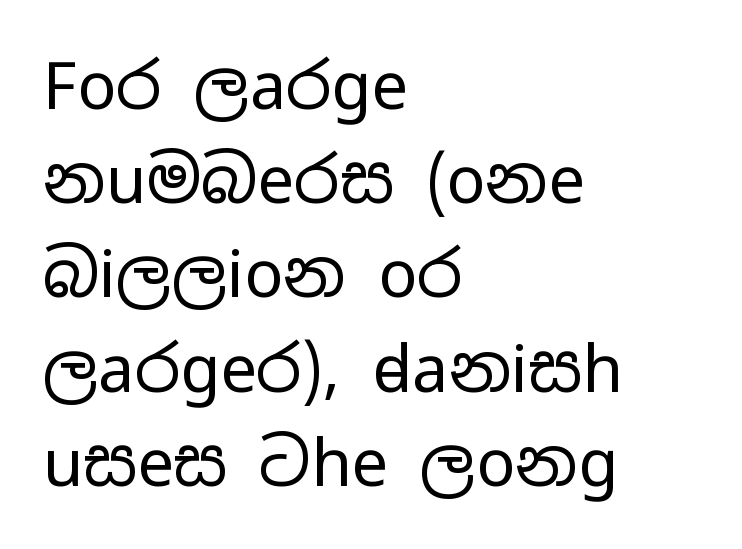
You can tell from the bare stems that sans-serif type was used. The designer left line spacing at the default. The baseline area is clear. You can tell it's not italic because the verticals are truly vertical. Where is the straight margin? On the left. You could not count columns in this text — the font is proportionally spaced.
